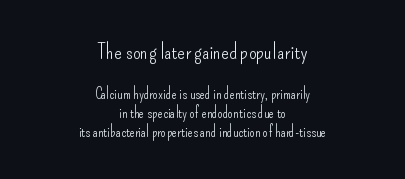
Each new line begins a customary step beneath the previous one. Honestly, the letter spacing is just normal — you wouldn't notice it. The passage shown is not underscored anywhere. Characters remain perfectly vertical along every line.
